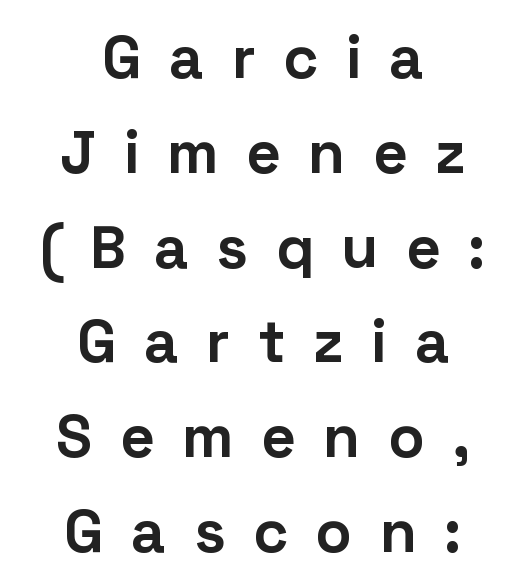
Spacing verdict: proportional, widths tailored to each character. The glyphs in this specimen are sans serif. The gap between lines stays unmarked. This is roman type, the default non-slanted kind. Baseline-to-baseline distance is the conventional proportion of letter height. Here the glyphs are tracked loosely, breaking word shapes into spaced letters.
